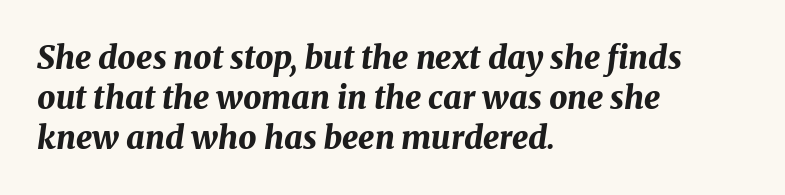
The image shows 32 px bold type, italic (leaning right); set left-aligned, normal line spacing (1.25x), normal letter spacing, not underlined; medium stroke contrast and a medium x-height.
